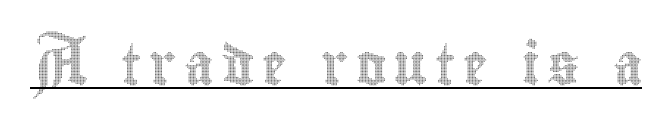
The letters advance in unequal steps, a hallmark of proportional type. A typographer would call this underscored text. Every stem runs plumb, perpendicular to the baseline.
